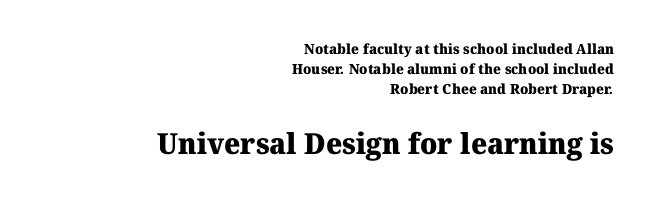
Q: Is the text bold? A: Yes.
Q: Is the typeface a serif or a sans-serif typeface? A: Serif.
Q: Is the text underlined? A: No.
Q: How is the paragraph aligned? A: Right-aligned.
Q: Is the spacing between letters normal or unusually wide? A: Normal.
Q: Is the spacing between lines tight, normal or loose? A: Normal.
Q: Which block of text is set in a larger size, the first (top) or the second (bottom)? A: The second (bottom) one.
Q: Width (condensed, normal, or wide)? A: Normal.
Q: Stroke contrast? A: Medium.
Q: x-height? A: Medium.
Q: Monospaced? A: No.
